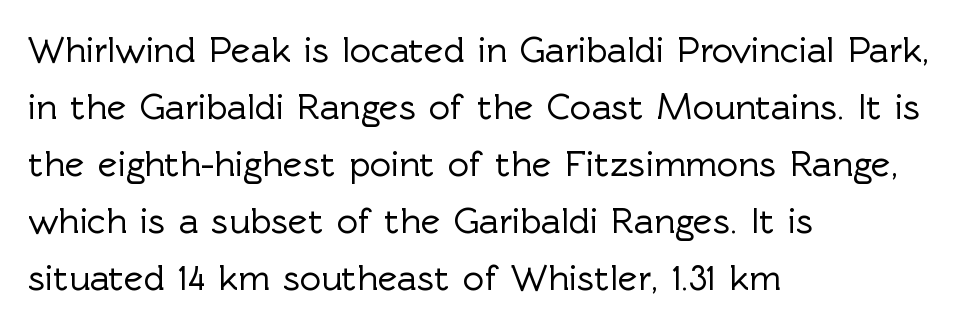
{"serif": "no", "italic": "no", "width": "normal", "x_height": "medium", "monospaced": "no", "underline": "no", "align": "left", "line_spacing": "normal", "line_spacing_ratio": 1.54, "letter_spacing": "normal", "letter_spacing_em": 0.0, "glyph_px": 37}
